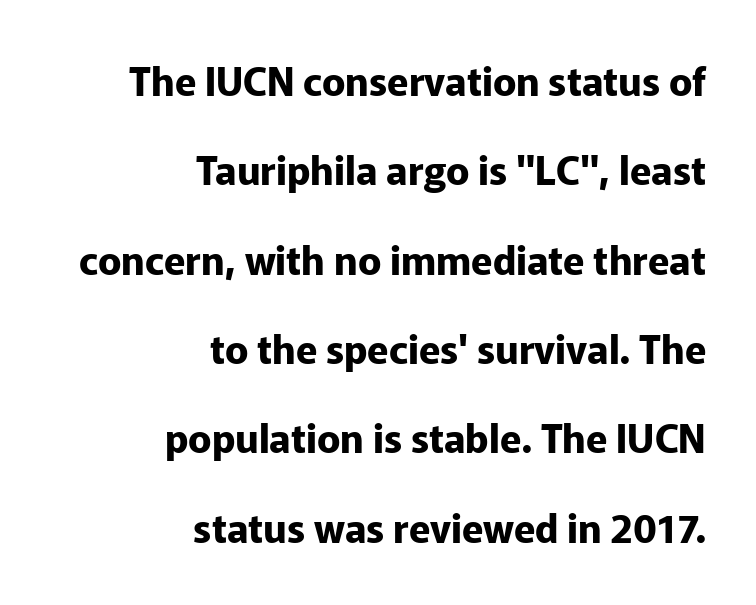
Q: Is the text bold? A: Yes.
Q: Is the text italic (slanted)? A: No, it is upright.
Q: Is the typeface a serif or a sans-serif typeface? A: Sans-serif.
Q: Is the text underlined? A: No.
Q: How is the paragraph aligned? A: Right-aligned.
Q: Is the spacing between letters normal or unusually wide? A: Normal.
Q: Is the spacing between lines tight, normal or loose? A: Loose.
Q: Width (condensed, normal, or wide)? A: Normal.
Q: Stroke contrast? A: Low.
Q: x-height? A: Medium.
Q: Monospaced? A: No.
